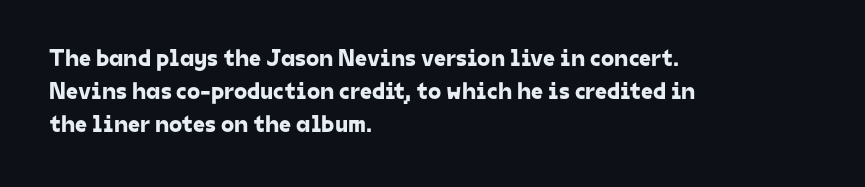
The image shows 24 px text type; set left-aligned, normal line spacing (1.38x), normal letter spacing, not underlined.
